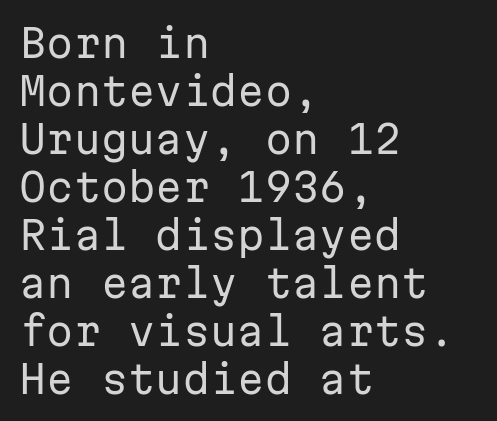
The image shows 39 px regular-weight sans-serif type, upright, monospaced; set left-aligned, line spacing 1.23x, normal letter spacing, not underlined; low stroke contrast and a medium x-height.
